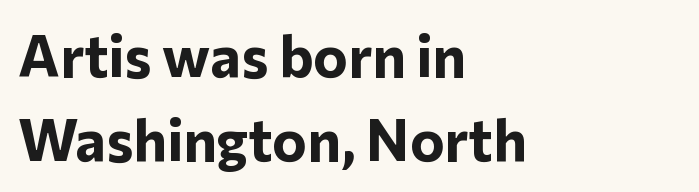
Q: Is the text bold? A: Yes.
Q: Is the text italic (slanted)? A: No, it is upright.
Q: Is the typeface a serif or a sans-serif typeface? A: Sans-serif.
Q: Is the text underlined? A: No.
Q: How is the paragraph aligned? A: Left-aligned.
Q: Is the spacing between letters normal or unusually wide? A: Normal.
Q: Is the spacing between lines tight, normal or loose? A: Normal.
Q: Width (condensed, normal, or wide)? A: Normal.
Q: Stroke contrast? A: Low.
Q: x-height? A: Medium.
Q: Monospaced? A: No.
